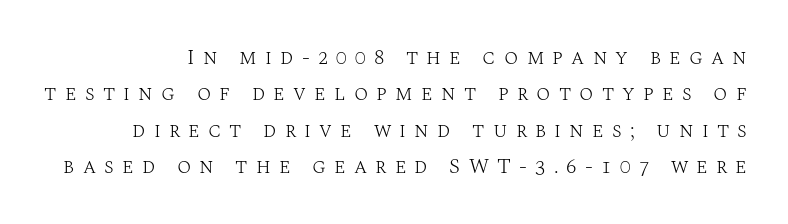
Q: Is the text bold? A: No.
Q: Is the text italic (slanted)? A: No, it is upright.
Q: Is the text underlined? A: No.
Q: How is the paragraph aligned? A: Right-aligned.
Q: Is the spacing between letters normal or unusually wide? A: Unusually wide.
